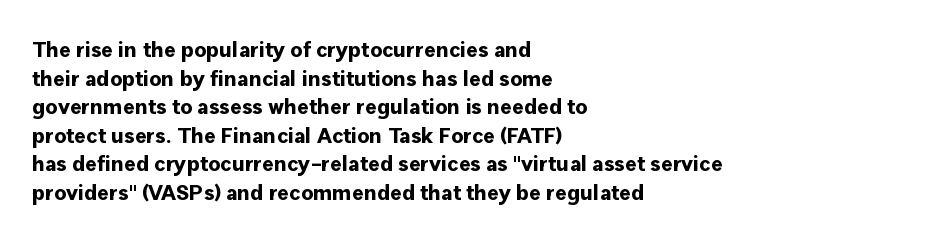
{"italic": "no", "bold": "yes", "underline": "no", "align": "left", "line_spacing": "normal", "line_spacing_ratio": 1.3, "letter_spacing": "normal", "letter_spacing_em": 0.0, "glyph_px": 22}
